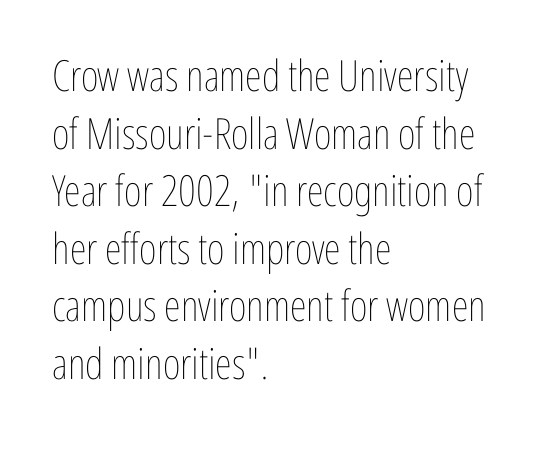
Q: Is the text bold? A: No.
Q: Is the text italic (slanted)? A: No, it is upright.
Q: Is the text underlined? A: No.
Q: How is the paragraph aligned? A: Left-aligned.
Q: Is the spacing between letters normal or unusually wide? A: Normal.
Q: Is the spacing between lines tight, normal or loose? A: Normal.
Q: Width (condensed, normal, or wide)? A: Condensed.
Q: Stroke contrast? A: Low.
Q: x-height? A: Medium.
Q: Monospaced? A: No.
